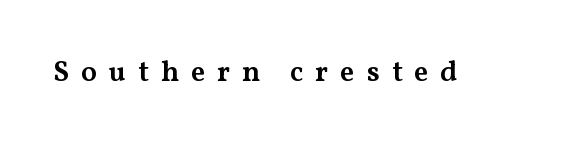
The image shows 29 px semibold, wide serif type, upright; set unusually wide letter spacing (+0.41 em), not underlined; medium stroke contrast and a medium x-height.
